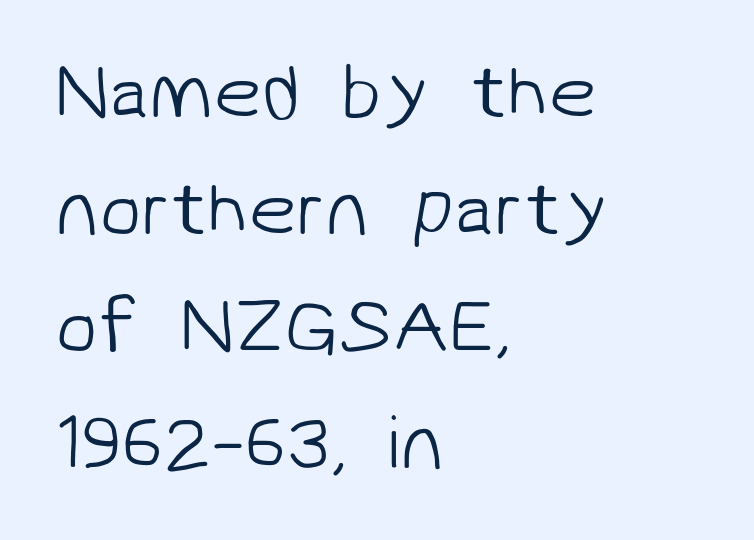
{"serif": "no", "bold": "no", "weight": "light", "width": "normal", "stroke_contrast": "low", "x_height": "medium", "monospaced": "no", "underline": "no", "align": "left", "line_spacing": "normal", "line_spacing_ratio": 1.52, "letter_spacing": "normal", "letter_spacing_em": 0.0, "glyph_px": 77}
